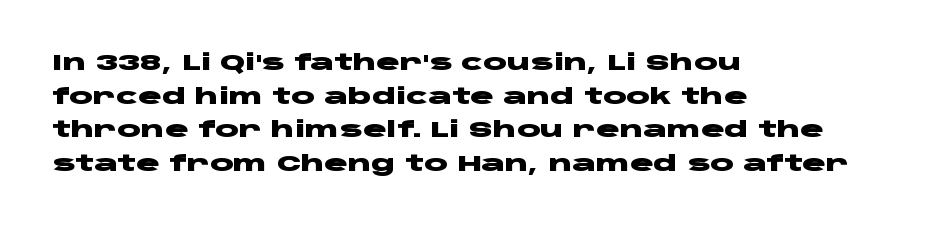
This sample is left-justified, so line endings fall wherever the words run out. Ascenders rise straight up at ninety degrees. Notice how descenders clear the ascenders below comfortably — that's standard leading. Is the type bold? Yes — the strokes are clearly thick and heavy.
